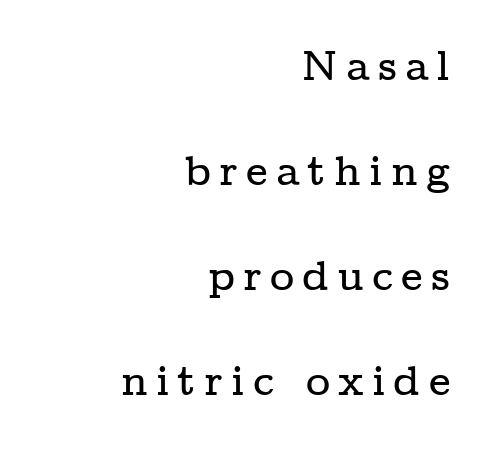
Q: Is the text italic (slanted)? A: No, it is upright.
Q: Is the typeface a serif or a sans-serif typeface? A: Serif.
Q: Is the text underlined? A: No.
Q: How is the paragraph aligned? A: Right-aligned.
Q: Is the spacing between lines tight, normal or loose? A: Loose.
Q: Width (condensed, normal, or wide)? A: Wide.
Q: Stroke contrast? A: Low.
Q: x-height? A: Medium.
Q: Monospaced? A: No.
